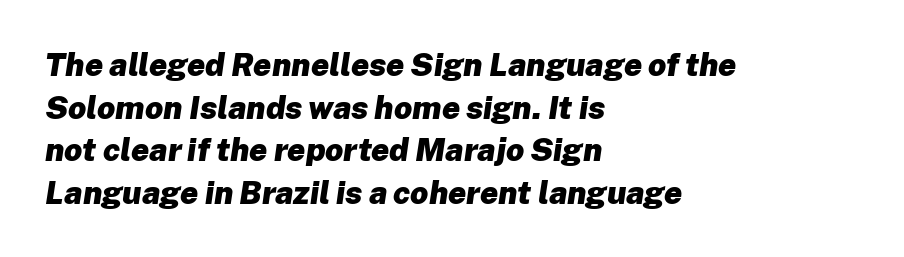
The image shows 32 px heavy type, italic (leaning right); set left-aligned, normal line spacing (1.33x), normal letter spacing, not underlined; low stroke contrast and a medium x-height.
